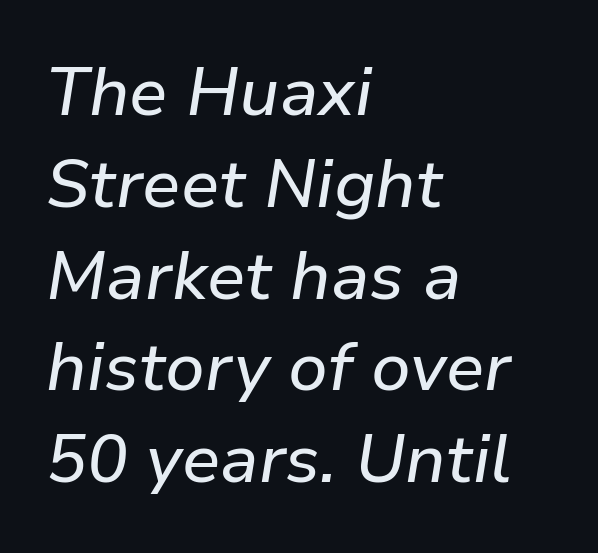
The image shows 68 px text type, italic (leaning right); set left-aligned, normal line spacing (1.35x), normal letter spacing, not underlined; low stroke contrast and a medium x-height.
